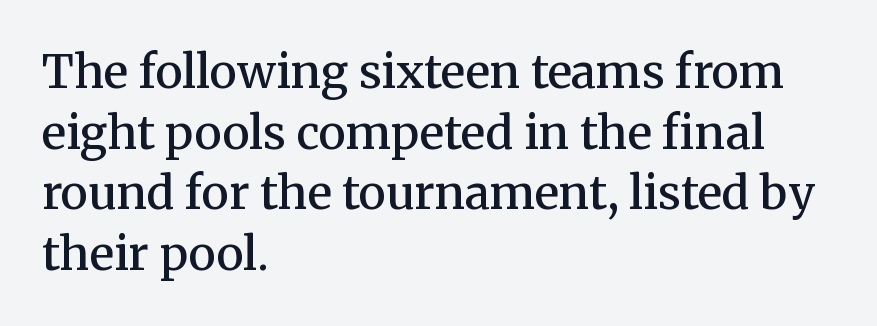
Q: Is the text bold? A: Semi-bold.
Q: Is the text italic (slanted)? A: No, it is upright.
Q: Is the typeface a serif or a sans-serif typeface? A: Serif.
Q: Is the text underlined? A: No.
Q: How is the paragraph aligned? A: Left-aligned.
Q: Is the spacing between letters normal or unusually wide? A: Normal.
Q: Is the spacing between lines tight, normal or loose? A: Normal.
Q: Width (condensed, normal, or wide)? A: Normal.
Q: Stroke contrast? A: Medium.
Q: x-height? A: Medium.
Q: Monospaced? A: No.
